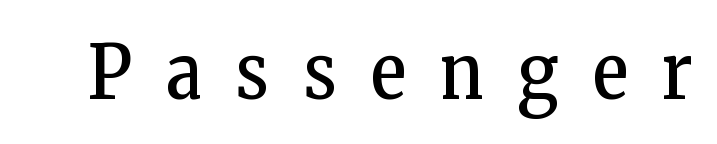
{"serif": "yes", "italic": "no", "bold": "no", "weight": "regular", "width": "condensed", "stroke_contrast": "low", "x_height": "medium", "monospaced": "no", "underline": "no", "letter_spacing": "wide", "letter_spacing_em": 0.45, "glyph_px": 76}
